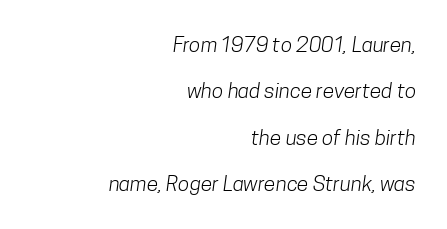
Q: Is the text bold? A: No.
Q: Is the text underlined? A: No.
Q: How is the paragraph aligned? A: Right-aligned.
Q: Is the spacing between letters normal or unusually wide? A: Normal.
Q: Is the spacing between lines tight, normal or loose? A: Loose.
